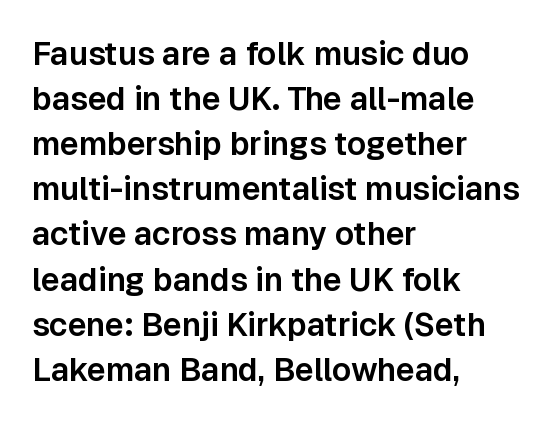
The image shows 32 px sans-serif type, upright; set left-aligned, normal line spacing (1.41x), normal letter spacing, not underlined; low stroke contrast and a medium x-height.
